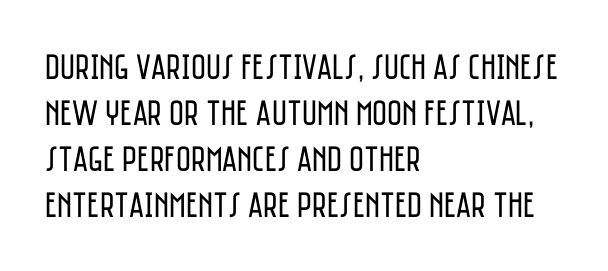
Q: Is the text bold? A: No.
Q: Is the text italic (slanted)? A: No, it is upright.
Q: Is the typeface a serif or a sans-serif typeface? A: Sans-serif.
Q: Is the text underlined? A: No.
Q: How is the paragraph aligned? A: Left-aligned.
Q: Is the spacing between letters normal or unusually wide? A: Normal.
Q: Is the spacing between lines tight, normal or loose? A: Normal.
Q: Width (condensed, normal, or wide)? A: Condensed.
Q: Stroke contrast? A: Low.
Q: x-height? A: Large.
Q: Monospaced? A: No.
